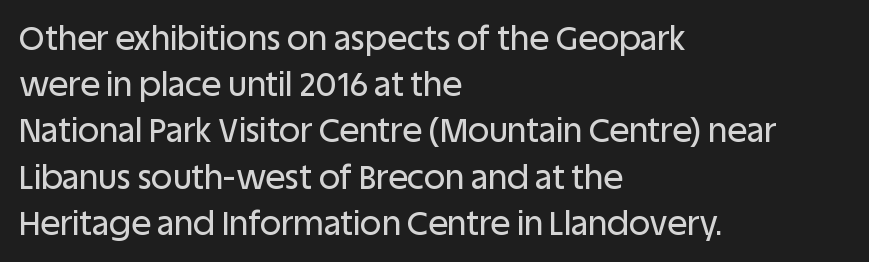
The image shows 33 px sans-serif type, upright; set left-aligned, normal line spacing (1.4x), normal letter spacing, not underlined; low stroke contrast and a large x-height.
